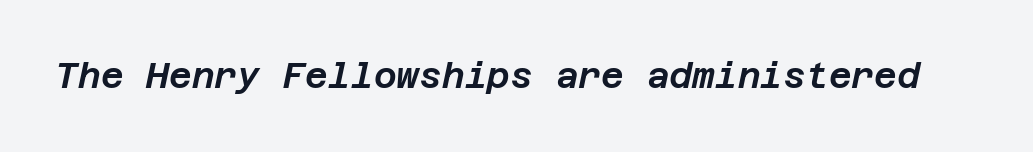
Q: Is the text italic (slanted)? A: Yes, it leans right by about 12 degrees.
Q: Is the text underlined? A: No.
Q: Is the spacing between letters normal or unusually wide? A: Normal.
Q: Width (condensed, normal, or wide)? A: Normal.
Q: Stroke contrast? A: Low.
Q: x-height? A: Large.
